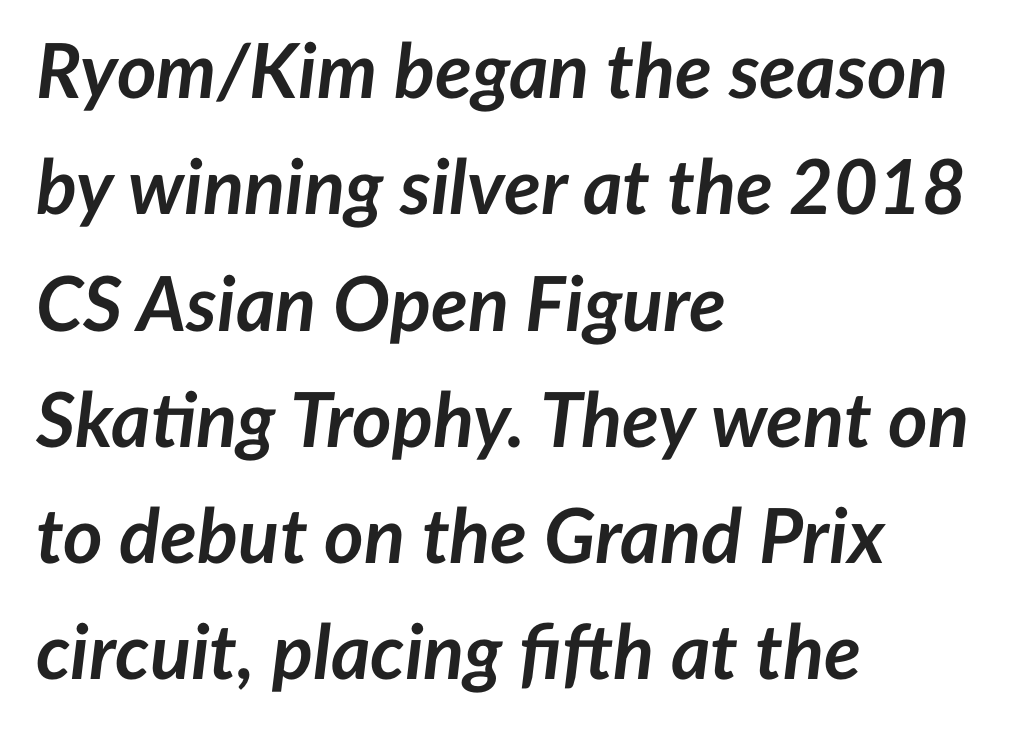
The image shows 76 px semibold type, italic (leaning right); set left-aligned, normal line spacing (1.53x), normal letter spacing, not underlined; low stroke contrast and a medium x-height.
